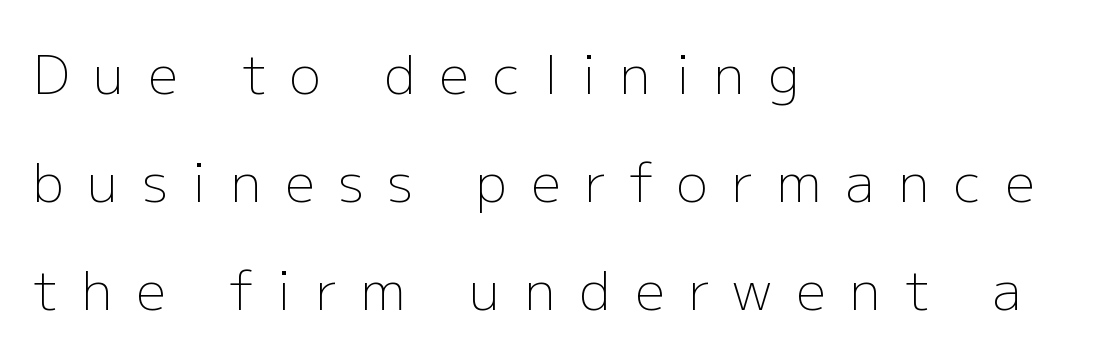
Q: Is the text bold? A: No.
Q: Is the text italic (slanted)? A: No, it is upright.
Q: Is the typeface a serif or a sans-serif typeface? A: Sans-serif.
Q: Is the text underlined? A: No.
Q: How is the paragraph aligned? A: Left-aligned.
Q: Is the spacing between letters normal or unusually wide? A: Unusually wide.
Q: Is the spacing between lines tight, normal or loose? A: Loose.
Q: Width (condensed, normal, or wide)? A: Normal.
Q: Stroke contrast? A: Low.
Q: x-height? A: Medium.
Q: Monospaced? A: No.
